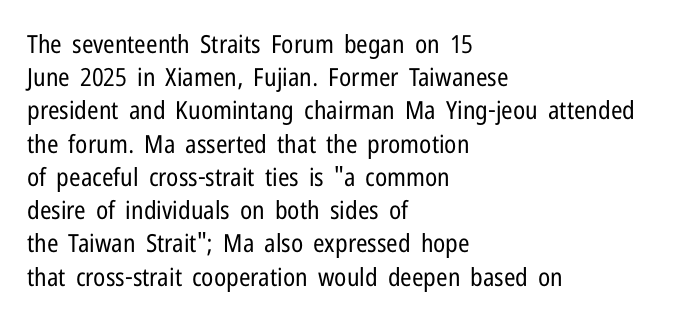
These lines sit exactly where default settings would place them. Decoration check: the copy has no underline. The typeface has the unassuming heft of standard copy or less. Horizontal alignment here is leftward, the default for most running prose.
